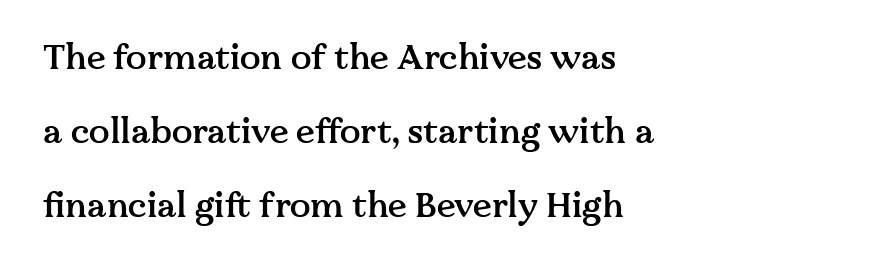
The image shows 34 px semibold serif type, upright; set left-aligned, loose line spacing (2.18x), normal letter spacing, not underlined; medium stroke contrast and a medium x-height.
